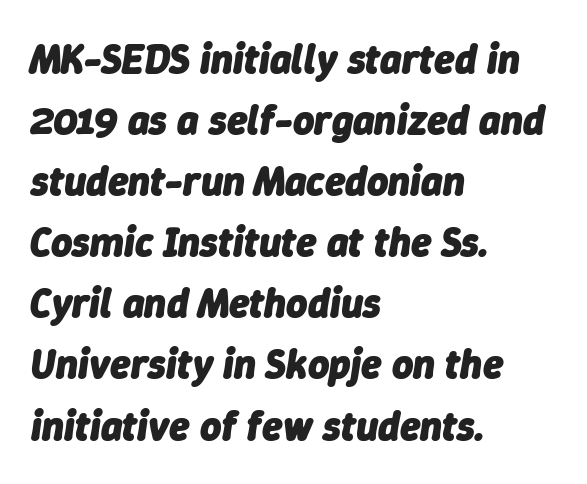
The image shows 41 px heavy type, italic (leaning right); set left-aligned, normal line spacing (1.49x), normal letter spacing, not underlined; low stroke contrast and a medium x-height.
